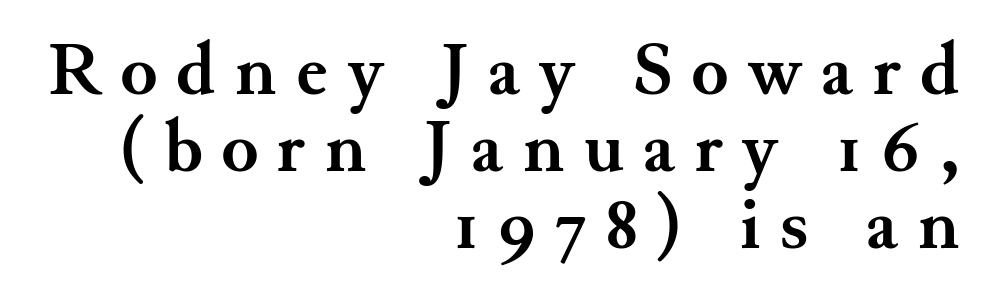
The type sits square on the baseline with zero lean. The lines are quadded right. Examine the stroke ends and you'll spot serifs. Each glyph is drawn with heavy, bold strokes. Rows of type sit shoulder to shoulder in the vertical direction.
